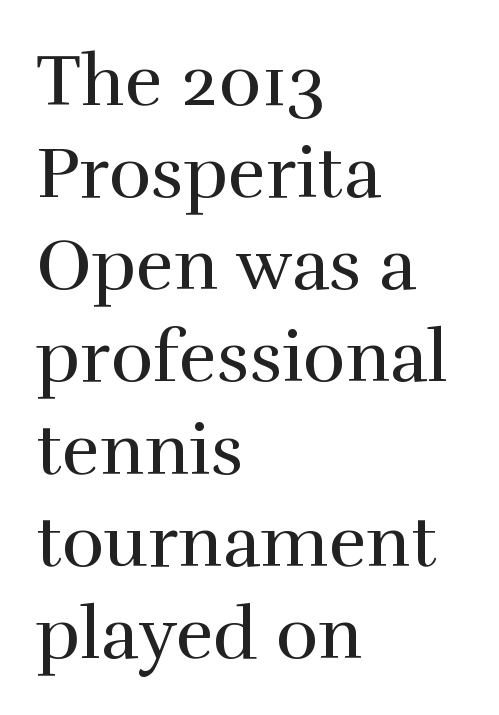
The image shows 72 px regular-weight serif type, upright; set left-aligned, normal line spacing (1.28x), normal letter spacing, not underlined; high stroke contrast and a medium x-height.
